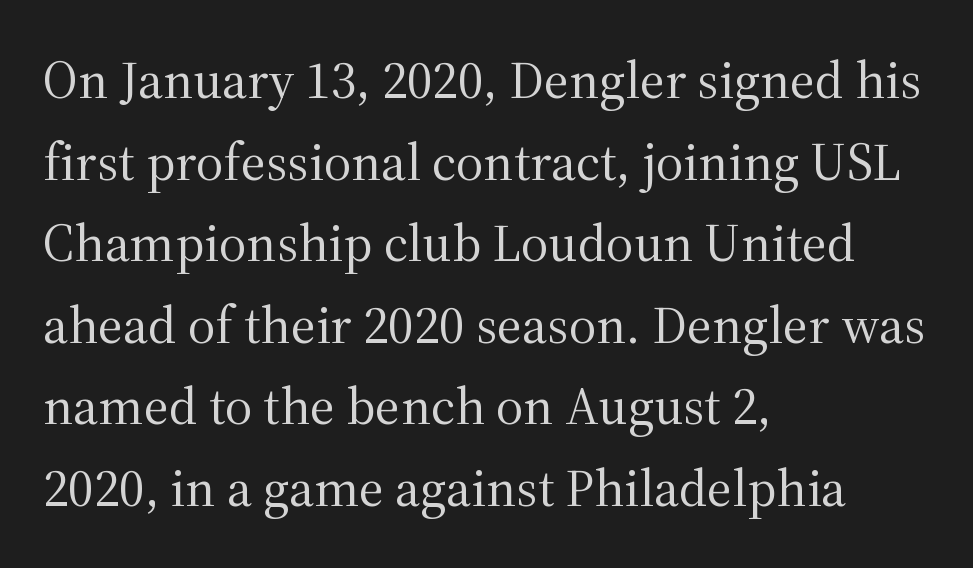
The image shows 53 px regular-weight serif type, upright; set left-aligned, normal line spacing (1.54x), normal letter spacing, not underlined; medium stroke contrast and a medium x-height.
